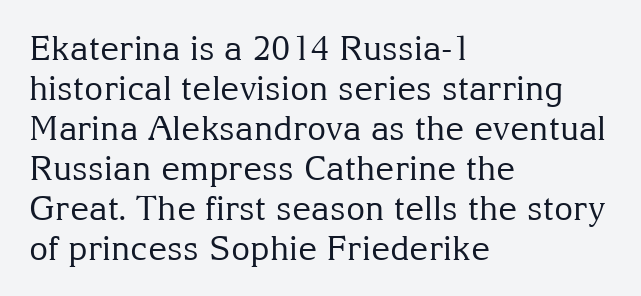
Q: Is the text bold? A: No.
Q: Is the text italic (slanted)? A: No, it is upright.
Q: Is the typeface a serif or a sans-serif typeface? A: Serif.
Q: Is the text underlined? A: No.
Q: How is the paragraph aligned? A: Left-aligned.
Q: Is the spacing between letters normal or unusually wide? A: Normal.
Q: Width (condensed, normal, or wide)? A: Normal.
Q: Stroke contrast? A: Medium.
Q: x-height? A: Medium.
Q: Monospaced? A: No.
